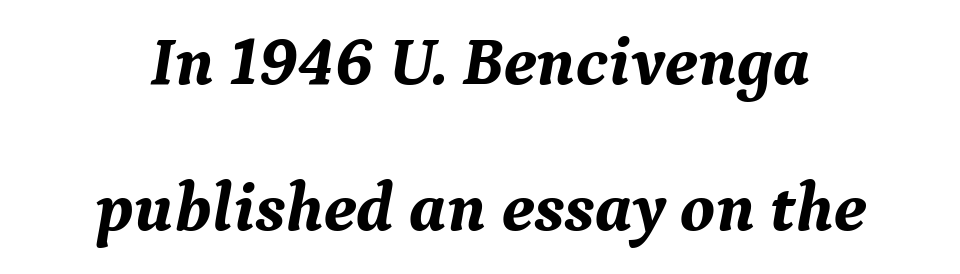
The image shows 69 px bold serif type, italic (leaning right); set centered, loose line spacing (2.12x), normal letter spacing, not underlined; medium stroke contrast and a medium x-height.
